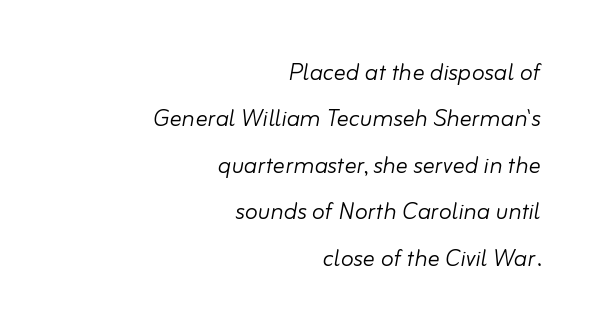
Think of a printed novel: that variable character pitch is what you see here. Counters stay open thanks to moderate or lighter strokes. In CSS terms this would be text-align: right. Each row of text sits above clean, open space.
